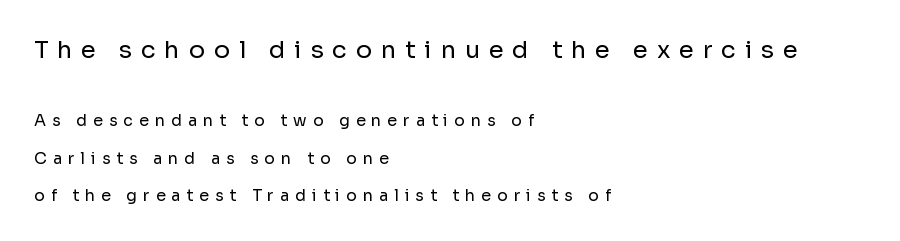
The image shows 24 px text type, upright; set left-aligned, loose line spacing (2.36x), unusually wide letter spacing (+0.37 em), not underlined; the first (top) block is 1.5x larger.
